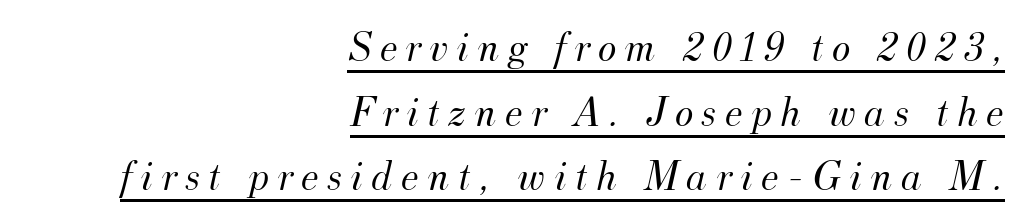
{"serif": "yes", "italic": "yes", "lean": "right", "slant_degrees": 12, "bold": "no", "weight": "light", "width": "normal", "stroke_contrast": "medium", "x_height": "small", "monospaced": "no", "underline": "yes", "align": "right", "line_spacing": "normal", "line_spacing_ratio": 1.47, "glyph_px": 44}
